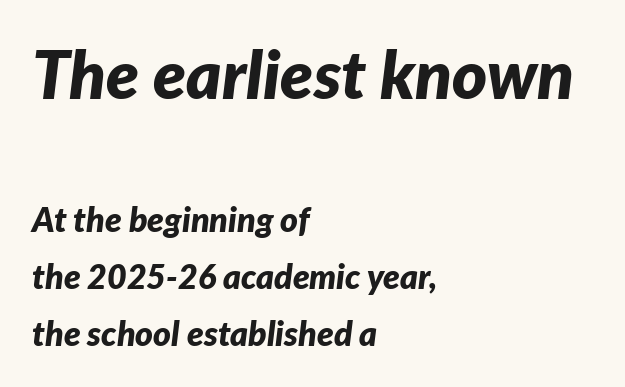
Bare-footed words on every line. If you squint, the top block still reads clearly — it's the larger of the two. The passage shown is typed in a proportional face where columns would drift. Typeset ragged right — the left edge is the straight one. Nobody touched the tracking dial on this one. Is there much room between lines? A standard amount, neither cramped nor airy.
